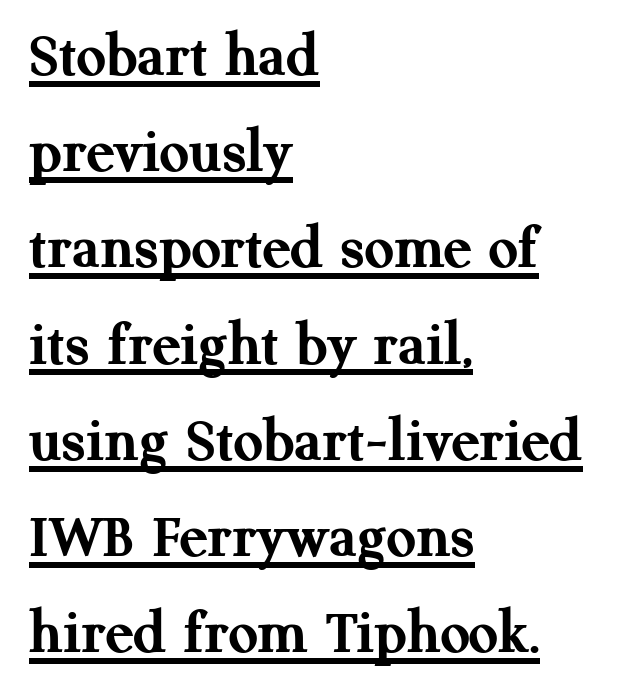
Q: Is the text bold? A: Yes.
Q: Is the text italic (slanted)? A: No, it is upright.
Q: Is the typeface a serif or a sans-serif typeface? A: Serif.
Q: Is the text underlined? A: Yes.
Q: How is the paragraph aligned? A: Left-aligned.
Q: Is the spacing between letters normal or unusually wide? A: Normal.
Q: Is the spacing between lines tight, normal or loose? A: Normal.
Q: Width (condensed, normal, or wide)? A: Normal.
Q: Stroke contrast? A: Medium.
Q: x-height? A: Medium.
Q: Monospaced? A: No.
